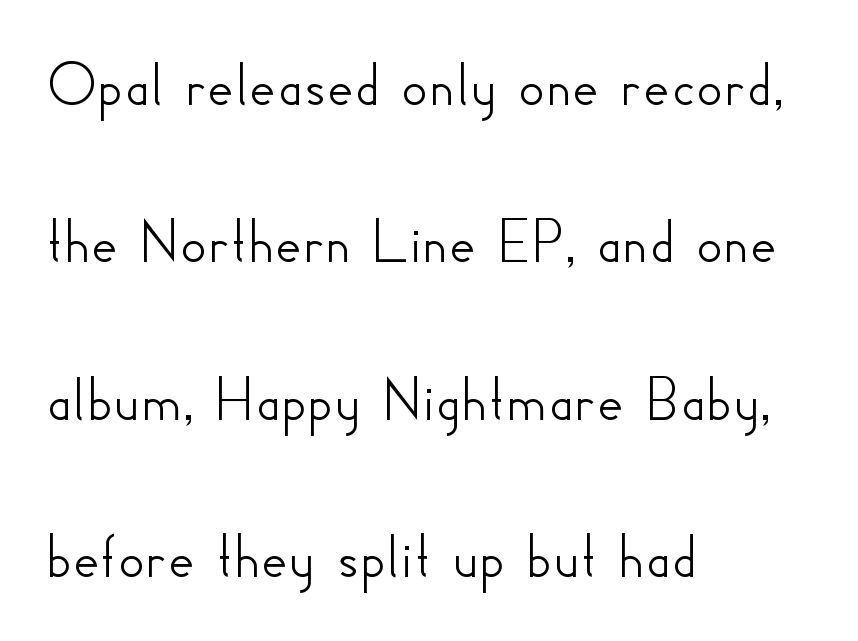
Q: Is the text italic (slanted)? A: No, it is upright.
Q: Is the typeface a serif or a sans-serif typeface? A: Sans-serif.
Q: Is the text underlined? A: No.
Q: How is the paragraph aligned? A: Left-aligned.
Q: Is the spacing between letters normal or unusually wide? A: Normal.
Q: Is the spacing between lines tight, normal or loose? A: Loose.
Q: Width (condensed, normal, or wide)? A: Normal.
Q: Stroke contrast? A: Low.
Q: x-height? A: Small.
Q: Monospaced? A: No.
